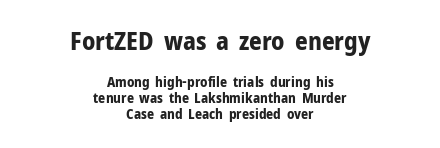
Bold? Absolutely — the strokes are thick and heavy. Alignment: centered. The leading is snug, giving the passage a crowded texture. Characters remain perfectly vertical along every line. Any mark beneath the type? The region is blank.
